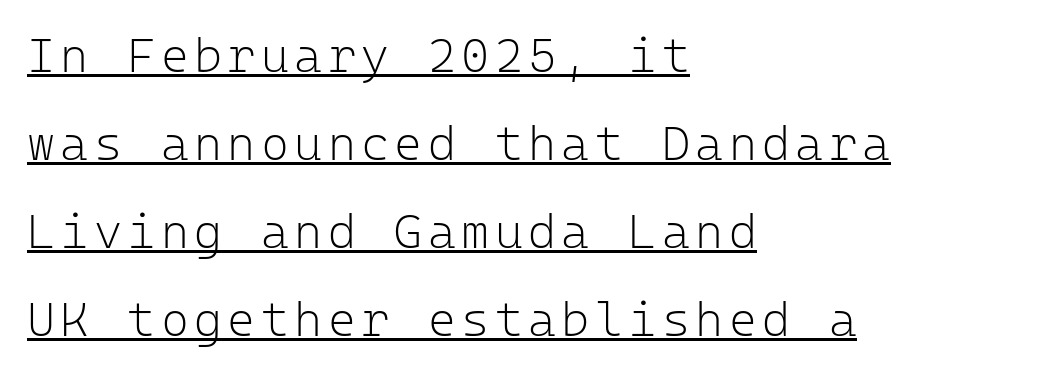
Q: Is the text bold? A: No.
Q: Is the text italic (slanted)? A: No, it is upright.
Q: Is the typeface a serif or a sans-serif typeface? A: Sans-serif.
Q: Is the text underlined? A: Yes.
Q: How is the paragraph aligned? A: Left-aligned.
Q: Width (condensed, normal, or wide)? A: Normal.
Q: Stroke contrast? A: Low.
Q: x-height? A: Medium.
Q: Monospaced? A: Yes.
